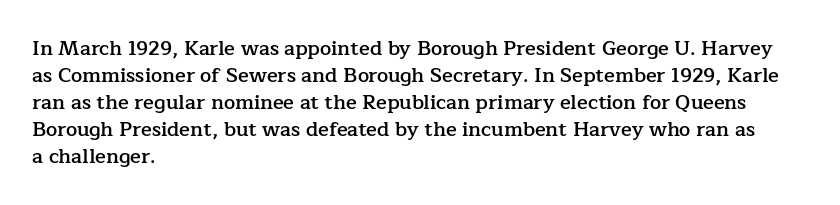
The image shows 20 px text type, upright; set left-aligned, normal line spacing (1.35x), normal letter spacing, not underlined.
